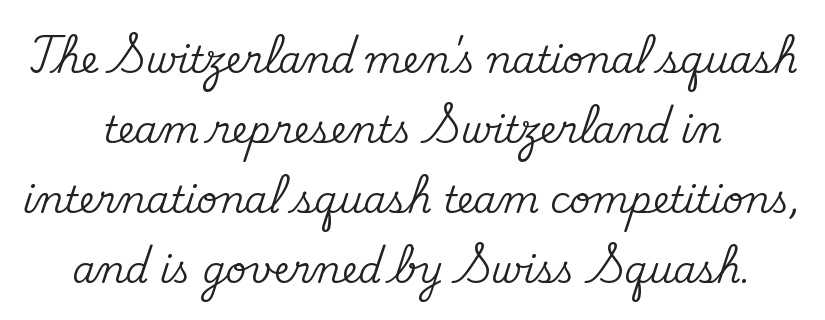
The image shows 37 px text type; set centered, line spacing 1.89x, normal letter spacing, not underlined; medium stroke contrast and a small x-height.
